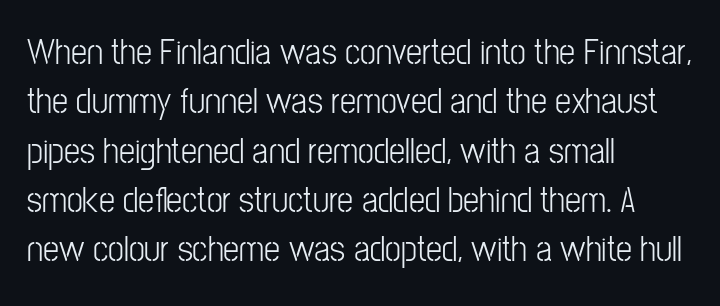
Q: Is the text bold? A: No.
Q: Is the text italic (slanted)? A: No, it is upright.
Q: Is the typeface a serif or a sans-serif typeface? A: Sans-serif.
Q: Is the text underlined? A: No.
Q: How is the paragraph aligned? A: Left-aligned.
Q: Is the spacing between letters normal or unusually wide? A: Normal.
Q: Is the spacing between lines tight, normal or loose? A: Normal.
Q: Width (condensed, normal, or wide)? A: Condensed.
Q: Stroke contrast? A: Low.
Q: x-height? A: Medium.
Q: Monospaced? A: No.
